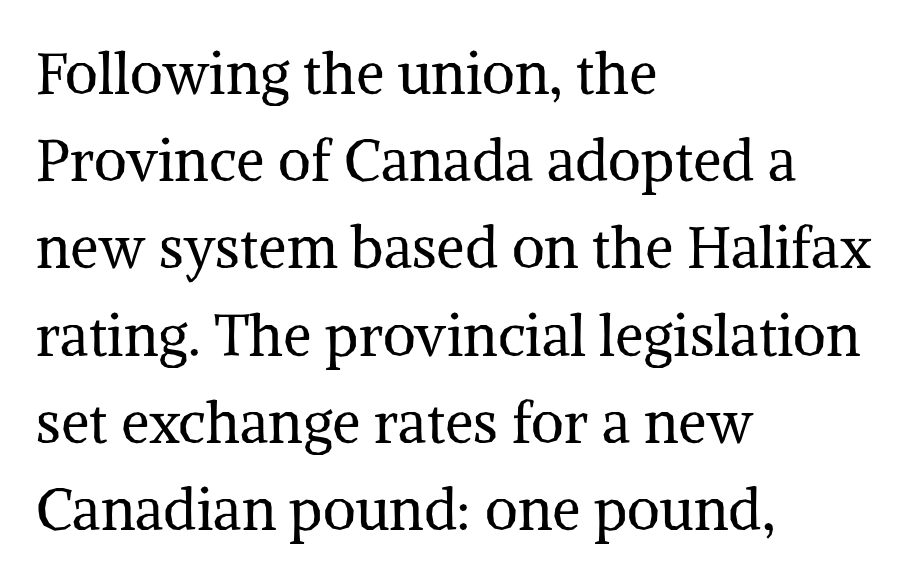
Every stem runs plumb, perpendicular to the baseline. Compared with a centered layout, this one pins lines to the left instead. The cut favours lightness, reaching ordinary text weight at its darkest. These lines are rendered in a variable-pitch font.
